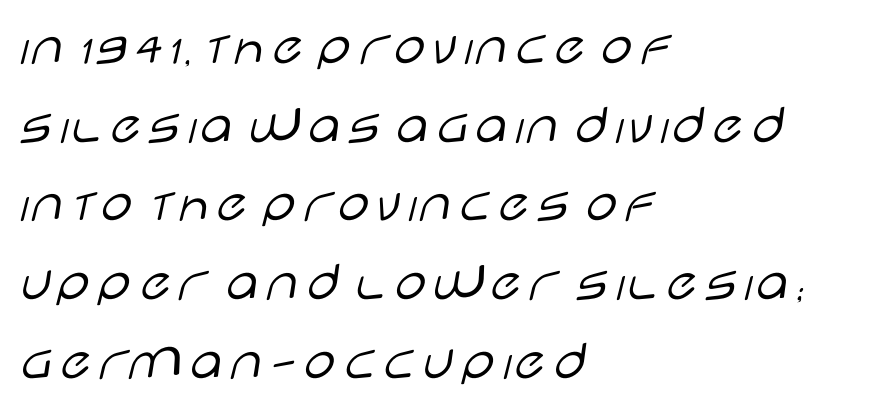
{"serif": "no", "bold": "no", "weight": "light", "width": "wide", "stroke_contrast": "low", "x_height": "large", "monospaced": "no", "underline": "no", "align": "left", "line_spacing": "normal", "line_spacing_ratio": 1.38, "letter_spacing": "normal", "letter_spacing_em": 0.0, "glyph_px": 57}
